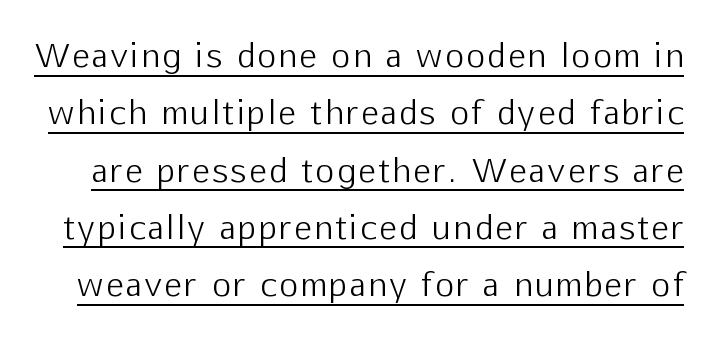
Q: Is the text bold? A: No.
Q: Is the text italic (slanted)? A: No, it is upright.
Q: Is the typeface a serif or a sans-serif typeface? A: Sans-serif.
Q: Is the text underlined? A: Yes.
Q: Width (condensed, normal, or wide)? A: Normal.
Q: Stroke contrast? A: Low.
Q: x-height? A: Medium.
Q: Monospaced? A: No.
